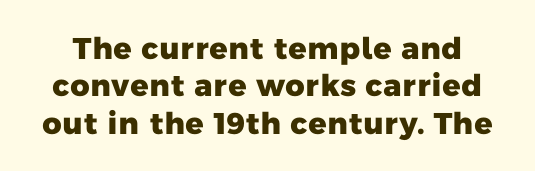
The image shows 30 px heavy sans-serif type; set normal line spacing (1.25x), normal letter spacing, not underlined; low stroke contrast and a medium x-height.
